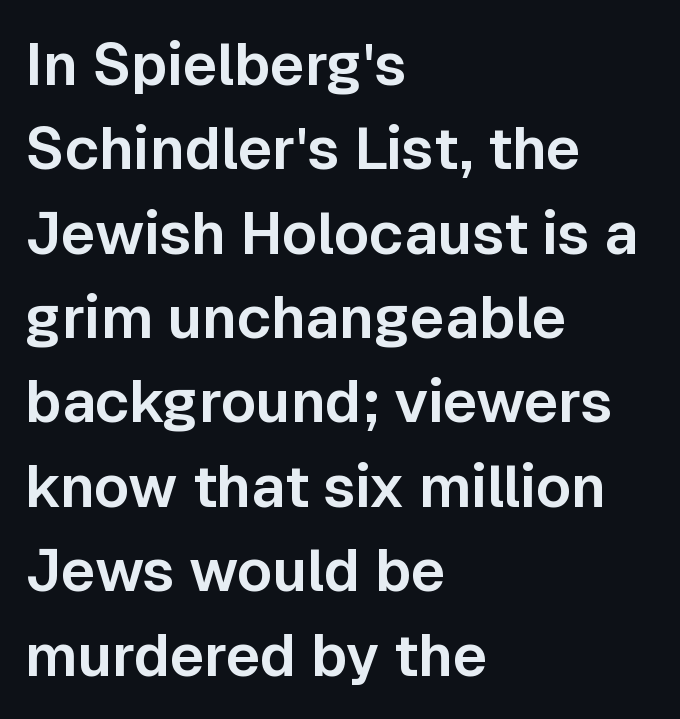
Q: Is the text italic (slanted)? A: No, it is upright.
Q: Is the typeface a serif or a sans-serif typeface? A: Sans-serif.
Q: Is the text underlined? A: No.
Q: How is the paragraph aligned? A: Left-aligned.
Q: Is the spacing between letters normal or unusually wide? A: Normal.
Q: Is the spacing between lines tight, normal or loose? A: Normal.
Q: Width (condensed, normal, or wide)? A: Normal.
Q: Stroke contrast? A: Low.
Q: x-height? A: Medium.
Q: Monospaced? A: No.
